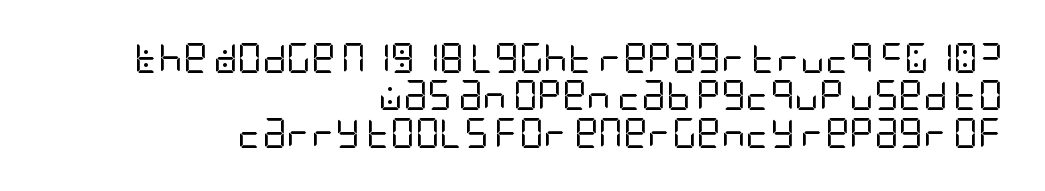
{"serif": "no", "italic": "no", "bold": "no", "weight": "regular", "width": "condensed", "stroke_contrast": "low", "x_height": "large", "underline": "no", "align": "right", "line_spacing": "normal", "line_spacing_ratio": 1.25, "letter_spacing": "normal", "letter_spacing_em": 0.0, "glyph_px": 30}
